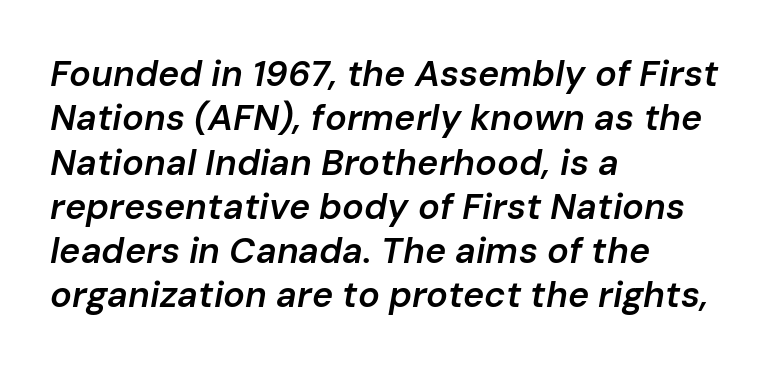
Q: Is the text bold? A: Semi-bold.
Q: Is the text italic (slanted)? A: Yes, it leans right by about 10 degrees.
Q: Is the text underlined? A: No.
Q: How is the paragraph aligned? A: Left-aligned.
Q: Is the spacing between letters normal or unusually wide? A: Normal.
Q: Width (condensed, normal, or wide)? A: Normal.
Q: Stroke contrast? A: Low.
Q: x-height? A: Medium.
Q: Monospaced? A: No.
